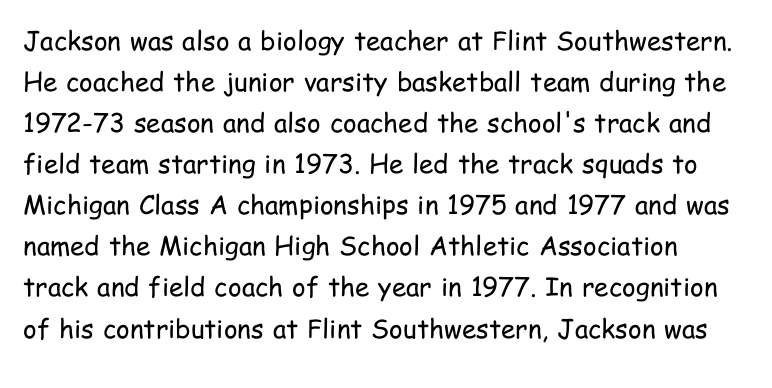
The image shows 26 px text type, upright; set normal line spacing (1.58x), normal letter spacing, not underlined.
